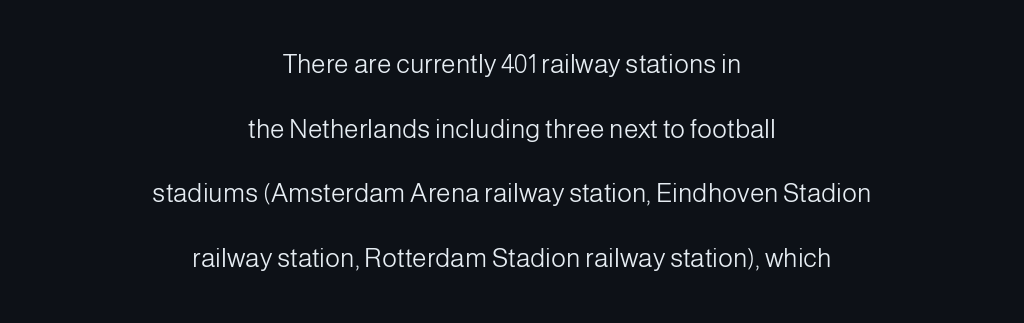
{"italic": "no", "bold": "no", "underline": "no", "align": "center", "line_spacing": "loose", "line_spacing_ratio": 2.49, "letter_spacing": "normal", "letter_spacing_em": 0.0, "glyph_px": 26}
